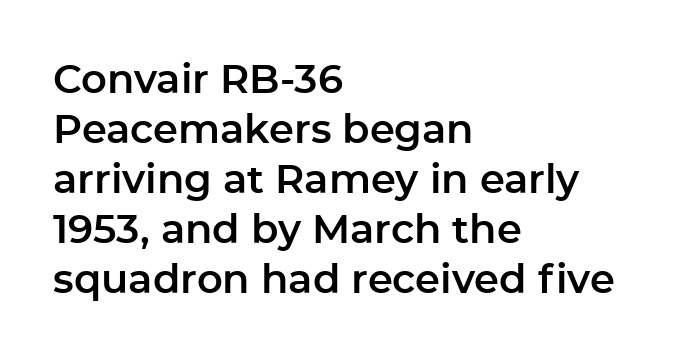
{"serif": "no", "italic": "no", "width": "normal", "stroke_contrast": "low", "x_height": "medium", "monospaced": "no", "underline": "no", "align": "left", "line_spacing": "normal", "line_spacing_ratio": 1.25, "letter_spacing": "normal", "letter_spacing_em": 0.0, "glyph_px": 40}
